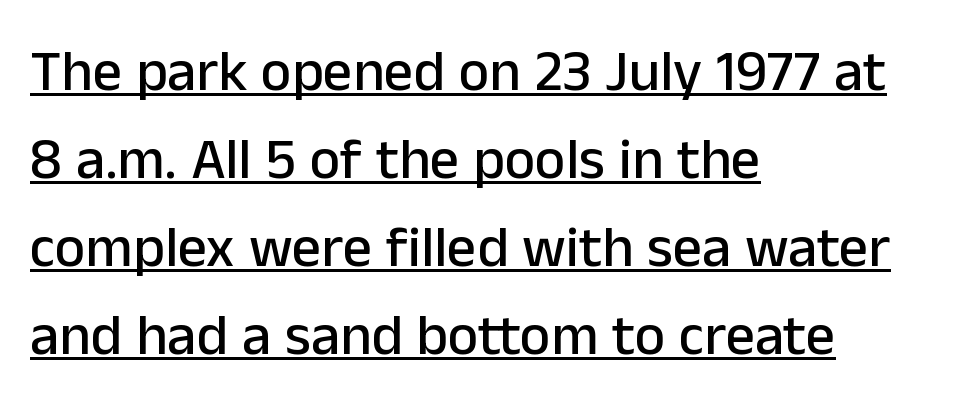
The image shows 58 px sans-serif type, upright; set left-aligned, normal line spacing (1.52x), normal letter spacing, underlined; low stroke contrast and a medium x-height.
